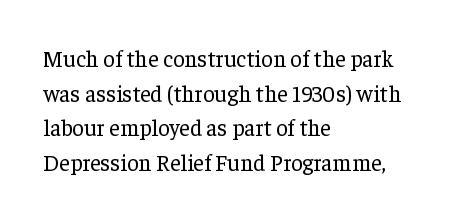
Vertical strokes here are truly vertical. Is the block centered? No — it sits flush against the left margin. Standard letterfit; no display-style spreading of the glyphs. This is not heavy type; no bold has been used.
